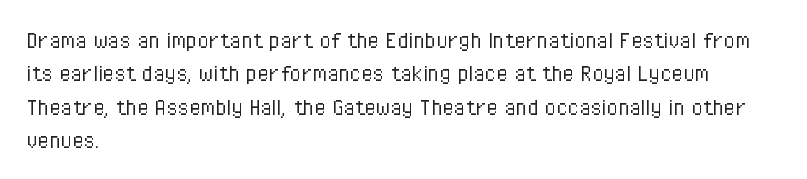
{"italic": "no", "bold": "no", "underline": "no", "align": "left", "line_spacing": "normal", "line_spacing_ratio": 1.28, "letter_spacing": "normal", "letter_spacing_em": 0.0, "glyph_px": 26}
